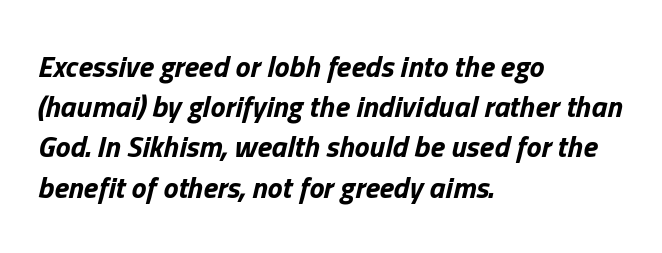
Observe the lean: these are italic letterforms. Leading matches the norm, producing a regular column. The tracking reads as untouched default to a designer's eye. Which margin do the lines hug? The left one — the right edge is uneven. This rendering features lettering with no underline.
